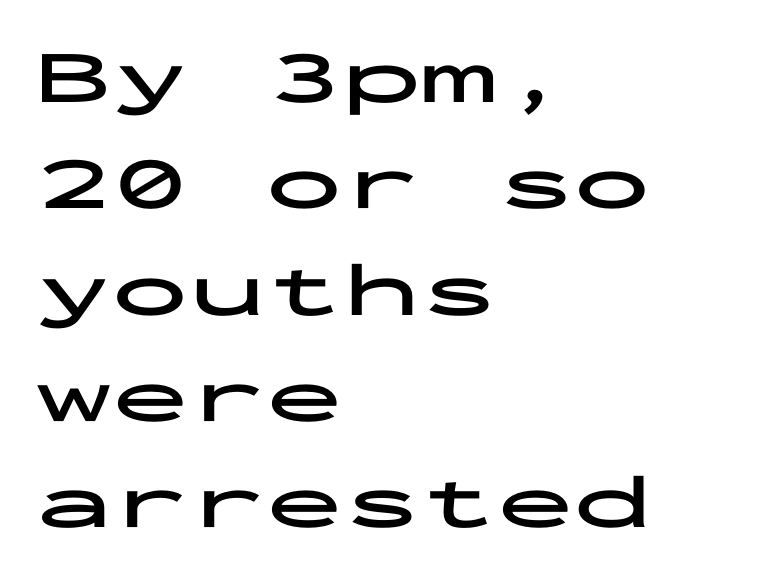
The image shows 77 px bold, wide sans-serif type, upright, monospaced; set left-aligned, normal line spacing (1.38x), normal letter spacing, not underlined; low stroke contrast and a medium x-height.
